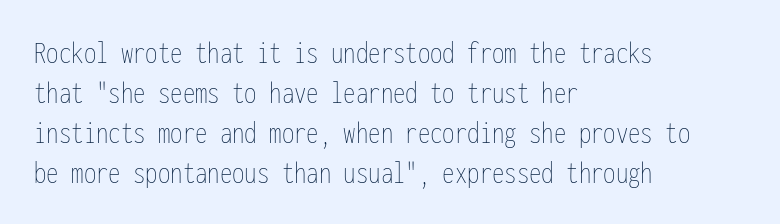
The image shows 33 px thin, condensed type, upright, monospaced; set left-aligned, line spacing 1.21x, normal letter spacing, not underlined; low stroke contrast and a medium x-height.
